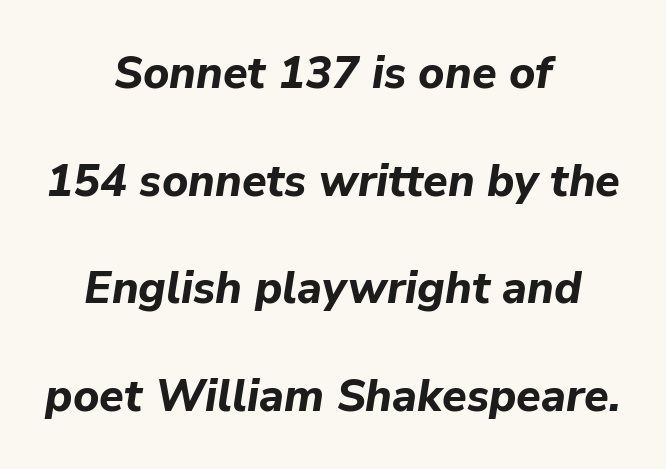
Q: Is the text bold? A: Yes.
Q: Is the text italic (slanted)? A: Yes, it leans right by about 9 degrees.
Q: Is the text underlined? A: No.
Q: How is the paragraph aligned? A: Centered.
Q: Is the spacing between letters normal or unusually wide? A: Normal.
Q: Is the spacing between lines tight, normal or loose? A: Loose.
Q: Width (condensed, normal, or wide)? A: Normal.
Q: Stroke contrast? A: Low.
Q: x-height? A: Medium.
Q: Monospaced? A: No.
